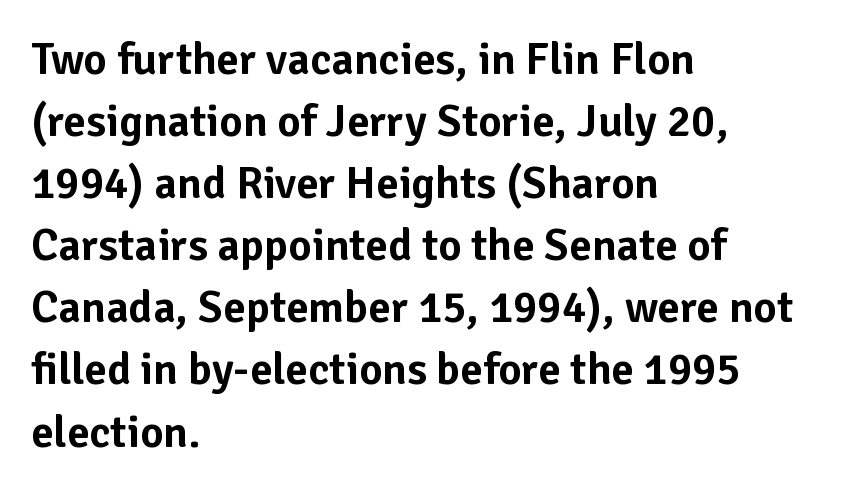
Q: Is the text italic (slanted)? A: No, it is upright.
Q: Is the typeface a serif or a sans-serif typeface? A: Sans-serif.
Q: Is the text underlined? A: No.
Q: How is the paragraph aligned? A: Left-aligned.
Q: Is the spacing between letters normal or unusually wide? A: Normal.
Q: Is the spacing between lines tight, normal or loose? A: Normal.
Q: Width (condensed, normal, or wide)? A: Normal.
Q: Stroke contrast? A: Low.
Q: x-height? A: Medium.
Q: Monospaced? A: No.
